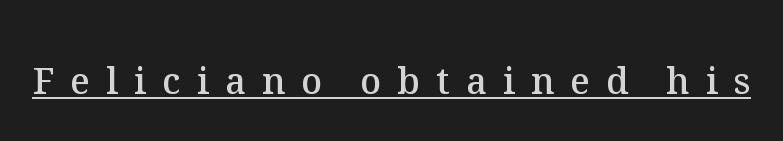
Substantial extra tracking has been applied to these lines. The lettering holds an erect, upright posture throughout. Moderately thickened strokes mark this as semibold type. The face used here is proportionally spaced, like ordinary book or web type.
